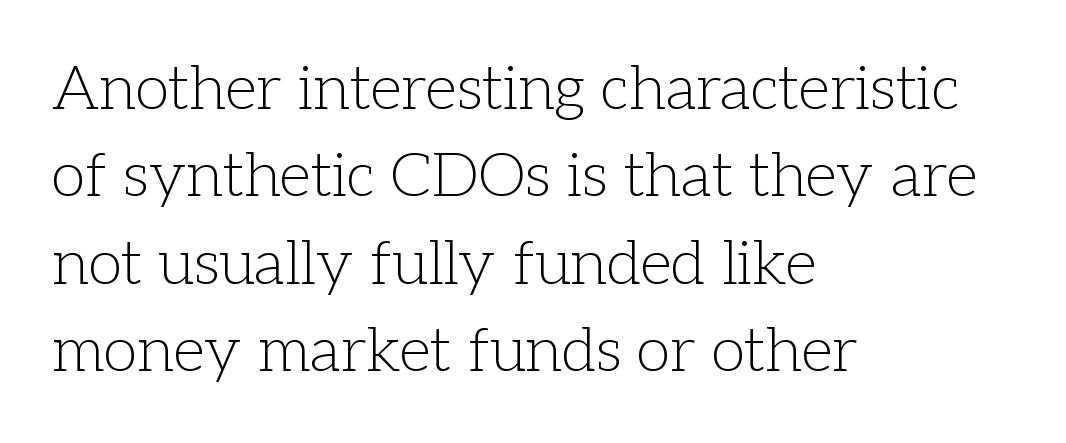
Upright lettering throughout. Quick note: interline space is typical. The rendering uses natural spacing where letterforms have individual widths. Stroke mass is kept to a normal reading level or below. The space beneath each line is pristine and unruled. This rendering leaves character spacing at its baseline value.
